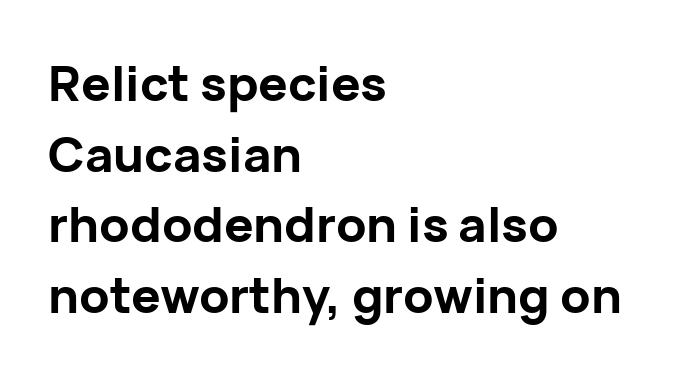
The image shows 49 px bold sans-serif type, upright; set left-aligned, normal line spacing (1.44x), normal letter spacing, not underlined; low stroke contrast and a medium x-height.
